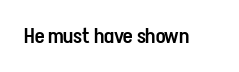
The image shows 21 px text type, upright; set normal letter spacing, not underlined.
